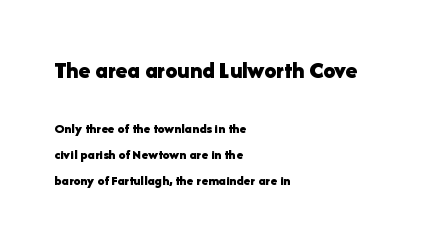
Q: Is the text bold? A: Yes.
Q: Is the text italic (slanted)? A: No, it is upright.
Q: Is the text underlined? A: No.
Q: How is the paragraph aligned? A: Left-aligned.
Q: Is the spacing between letters normal or unusually wide? A: Normal.
Q: Which block of text is set in a larger size, the first (top) or the second (bottom)? A: The first (top) one.
